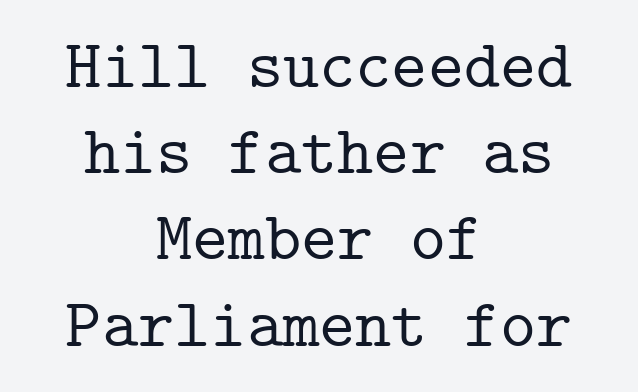
One glance says typical: line gaps are just what's usual. Think of a typewriter: that constant character pitch is what you see here. Vertical strokes here are truly vertical. Serifs: yes, visible at the terminals of the letterforms. Standard letterfit; no display-style spreading of the glyphs.
